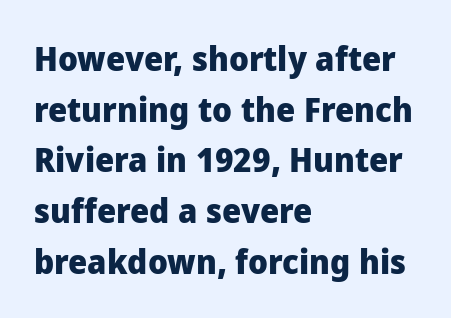
The image shows 34 px heavy sans-serif type, upright; set left-aligned, normal line spacing (1.49x), normal letter spacing, not underlined; low stroke contrast and a medium x-height.
